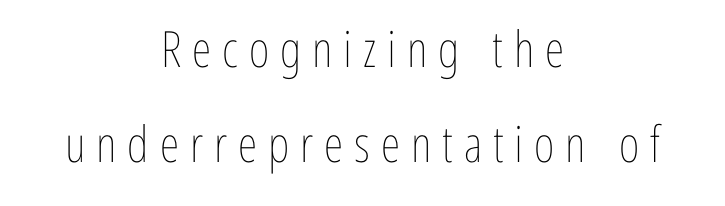
Q: Is the text bold? A: No.
Q: Is the text italic (slanted)? A: No, it is upright.
Q: Is the text underlined? A: No.
Q: How is the paragraph aligned? A: Centered.
Q: Is the spacing between letters normal or unusually wide? A: Unusually wide.
Q: Is the spacing between lines tight, normal or loose? A: Loose.
Q: Width (condensed, normal, or wide)? A: Condensed.
Q: Stroke contrast? A: Low.
Q: x-height? A: Medium.
Q: Monospaced? A: No.
